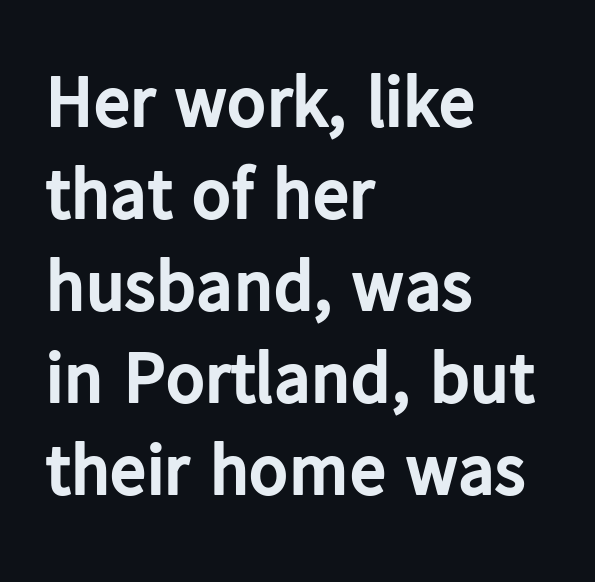
Q: Is the text bold? A: Yes.
Q: Is the text italic (slanted)? A: No, it is upright.
Q: Is the typeface a serif or a sans-serif typeface? A: Sans-serif.
Q: Is the text underlined? A: No.
Q: How is the paragraph aligned? A: Left-aligned.
Q: Is the spacing between letters normal or unusually wide? A: Normal.
Q: Is the spacing between lines tight, normal or loose? A: Normal.
Q: Width (condensed, normal, or wide)? A: Normal.
Q: Stroke contrast? A: Low.
Q: x-height? A: Medium.
Q: Monospaced? A: No.
